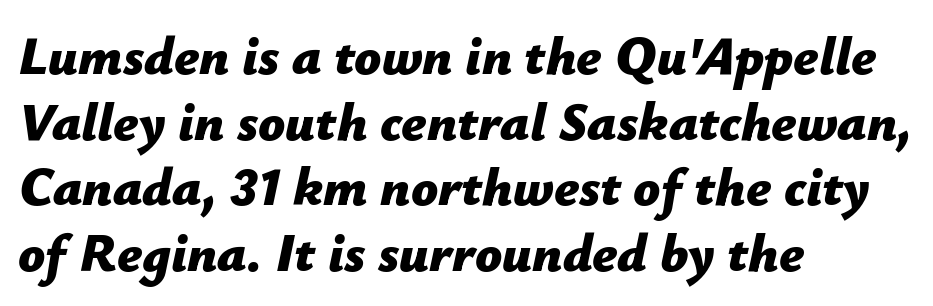
Where is the straight margin? On the left. Bold? Absolutely — the strokes are thick and heavy. It's the slanting kind of type. Inter-character spacing is left at the font's built-in metrics.
